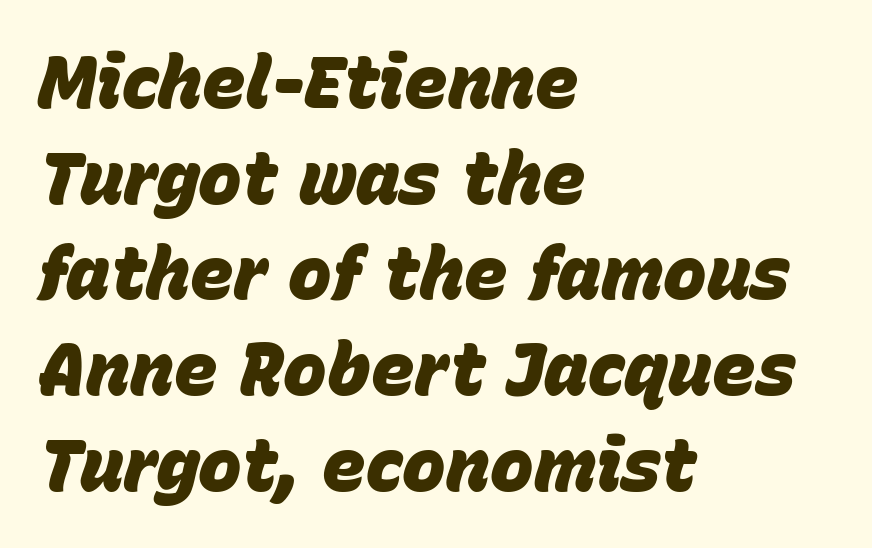
Q: Is the text bold? A: Yes.
Q: Is the text italic (slanted)? A: Yes, it leans right by about 15 degrees.
Q: Is the text underlined? A: No.
Q: How is the paragraph aligned? A: Left-aligned.
Q: Is the spacing between letters normal or unusually wide? A: Normal.
Q: Is the spacing between lines tight, normal or loose? A: Normal.
Q: Width (condensed, normal, or wide)? A: Normal.
Q: Stroke contrast? A: Low.
Q: x-height? A: Large.
Q: Monospaced? A: No.
